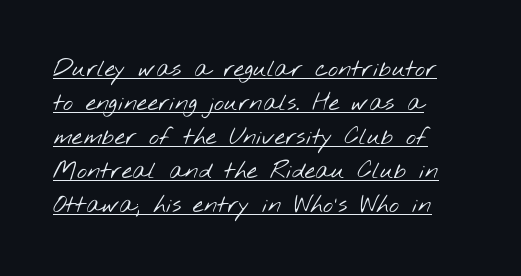
Honestly, the underline is the first thing you notice here. Weight class: somewhere from thin through regular. Reading down the column, the eye jumps a familiar distance to each next line. The line texture is even and compact thanks to regular tracking. Does the copy run flush right? No — it runs flush left.
